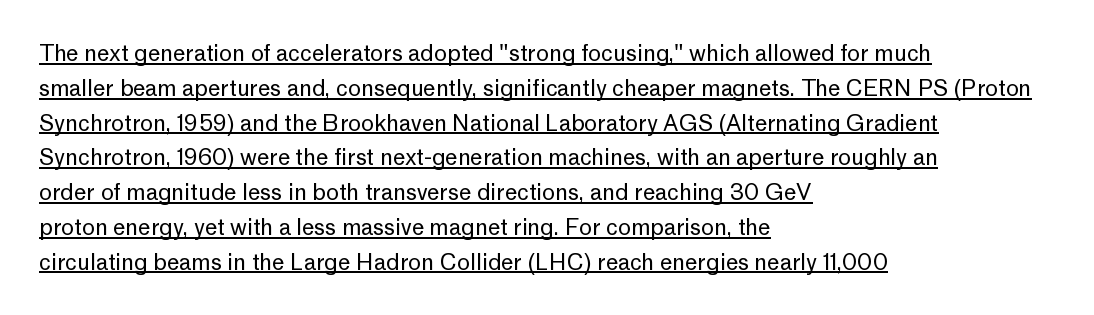
Q: Is the text bold? A: No.
Q: Is the text italic (slanted)? A: No, it is upright.
Q: Is the text underlined? A: Yes.
Q: How is the paragraph aligned? A: Left-aligned.
Q: Is the spacing between letters normal or unusually wide? A: Normal.
Q: Is the spacing between lines tight, normal or loose? A: Normal.
